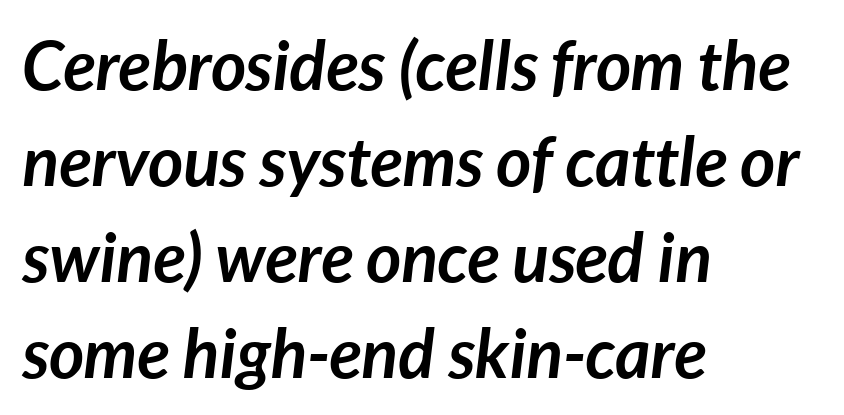
Here the designer chose a conventional face with non-uniform glyph widths. The designer left line spacing at the default. The zone under the glyphs is completely vacant. Between one letter and the next there's only the usual sliver of space.
